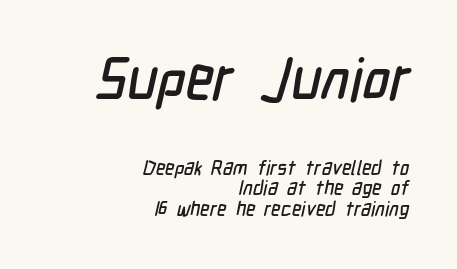
{"serif": "no", "width": "condensed", "stroke_contrast": "low", "x_height": "medium", "monospaced": "no", "underline": "no", "align": "right", "line_spacing": "tight", "line_spacing_ratio": 1.04, "letter_spacing": "normal", "letter_spacing_em": 0.0, "larger_block": "first", "size_ratio": 2.95, "glyph_px": 59}
